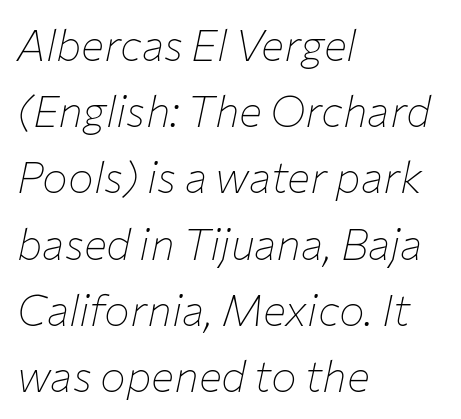
The image shows 43 px thin type, italic (leaning right); set left-aligned, normal line spacing (1.54x), normal letter spacing, not underlined; low stroke contrast and a medium x-height.
